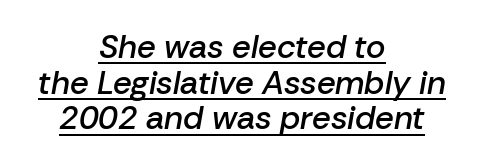
Do the characters align in a grid? No, the font is proportional. Check the space under the baseline: a stroke is drawn there. In terms of letterspacing, this is plain default setting. Every character sits at an angle, as italics do. Regarding leading, the lines here are crowded together. Slightly chunky letters — semibold, I'd say, not full bold.
